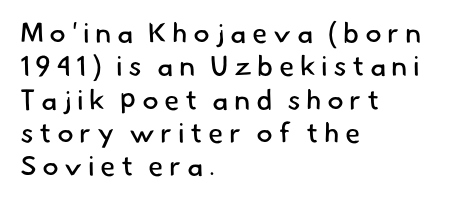
{"serif": "no", "bold": "no", "weight": "regular", "width": "normal", "stroke_contrast": "low", "x_height": "small", "monospaced": "no", "underline": "no", "align": "left", "line_spacing_ratio": 1.19, "glyph_px": 28}
